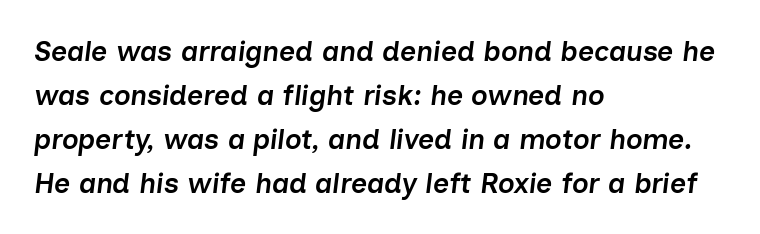
The image shows 28 px semibold type, italic (leaning right); set left-aligned, normal line spacing (1.57x), normal letter spacing, not underlined; low stroke contrast and a medium x-height.
